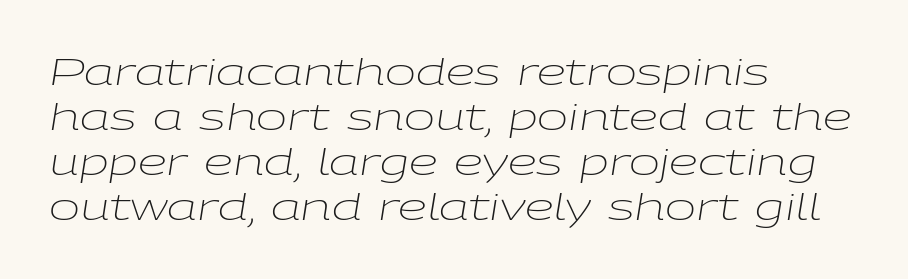
Unmarked baselines from the first word to the last. Alignment: flush left. No extra ink here — the face is not bold. Words appear dense and cohesive because spacing is normal. Yep, that's italic — everything's leaning.
